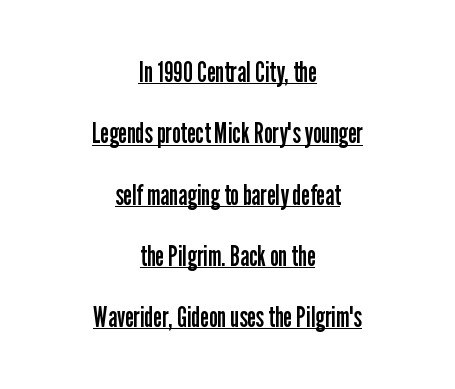
{"serif": "no", "italic": "no", "bold": "no", "weight": "regular", "width": "condensed", "stroke_contrast": "low", "x_height": "medium", "monospaced": "no", "underline": "yes", "align": "center", "line_spacing": "loose", "line_spacing_ratio": 2.19, "letter_spacing": "normal", "letter_spacing_em": 0.0, "glyph_px": 28}
